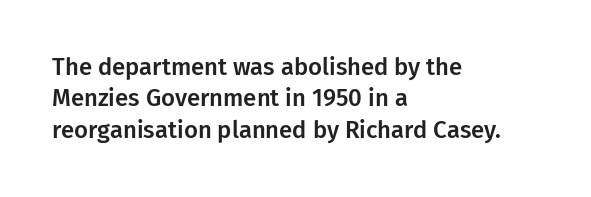
Q: Is the text italic (slanted)? A: No, it is upright.
Q: Is the text underlined? A: No.
Q: How is the paragraph aligned? A: Left-aligned.
Q: Is the spacing between letters normal or unusually wide? A: Normal.
Q: Is the spacing between lines tight, normal or loose? A: Normal.
